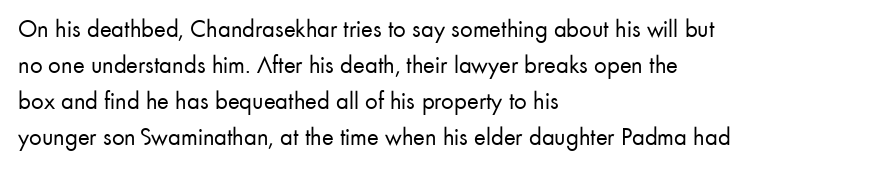
The image shows 25 px text type, upright; set left-aligned, normal line spacing (1.44x), normal letter spacing, not underlined.
